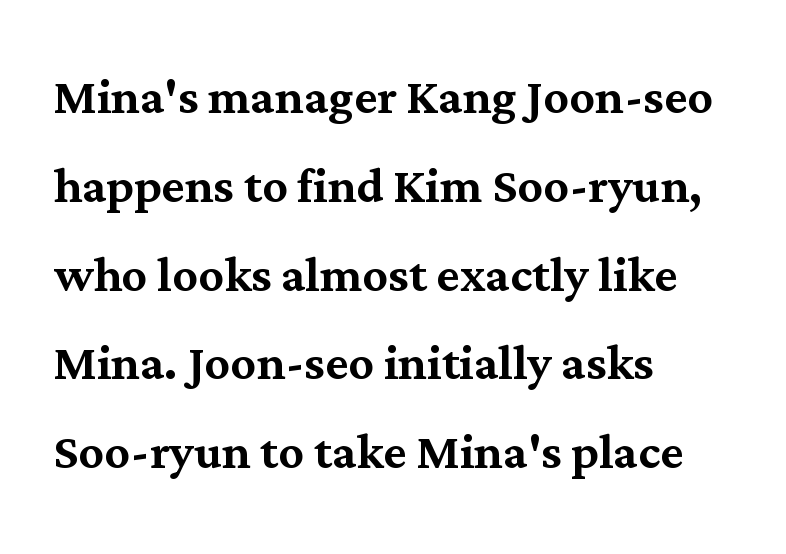
Q: Is the text italic (slanted)? A: No, it is upright.
Q: Is the typeface a serif or a sans-serif typeface? A: Serif.
Q: Is the text underlined? A: No.
Q: How is the paragraph aligned? A: Left-aligned.
Q: Is the spacing between letters normal or unusually wide? A: Normal.
Q: Is the spacing between lines tight, normal or loose? A: Normal.
Q: Width (condensed, normal, or wide)? A: Normal.
Q: Stroke contrast? A: Medium.
Q: x-height? A: Medium.
Q: Monospaced? A: No.
